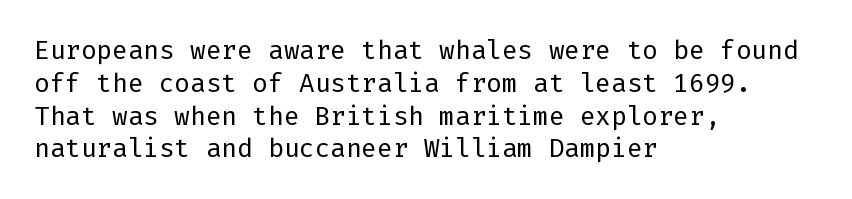
{"italic": "no", "bold": "no", "underline": "no", "align": "left", "line_spacing": "normal", "line_spacing_ratio": 1.26, "letter_spacing": "normal", "letter_spacing_em": 0.0, "glyph_px": 26}
